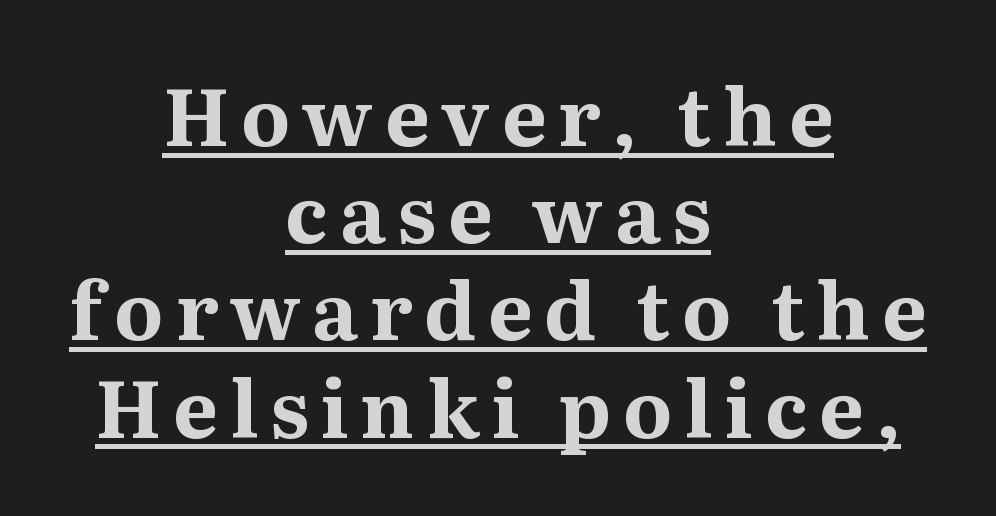
Spacing verdict: proportional, widths tailored to each character. Decoration check: the copy is underlined. Is there any slant? The stems are plumb. Observe the serifs anchoring each vertical stroke in this sample. A student would call this center alignment; a typographer would say set centered. Students, this is bold: see how much ink each stroke carries.
